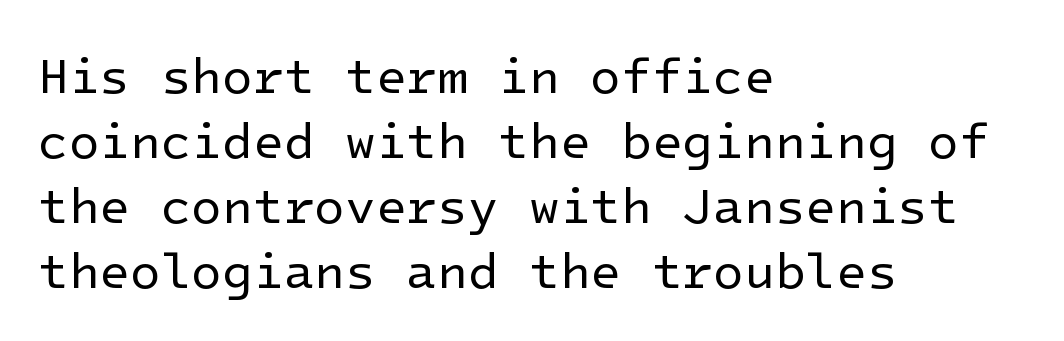
The zone under the glyphs is completely vacant. Grotesque or geometric, the face here clearly has no serifs. You could call the tracking neutral — neither tight nor loose. Style check: upright. Nothing heavy about these letters — not bold at all.
